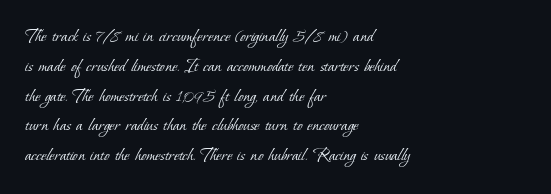
The image shows 20 px text type; set left-aligned, normal line spacing (1.49x), normal letter spacing, not underlined.
